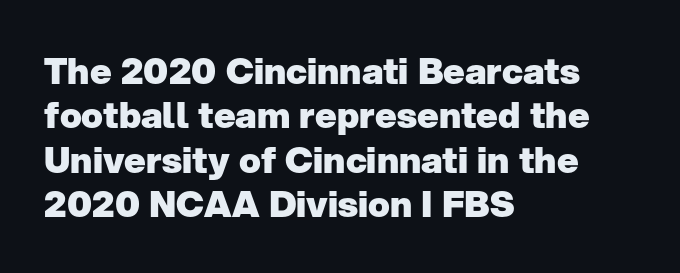
Q: Is the text bold? A: Yes.
Q: Is the text italic (slanted)? A: No, it is upright.
Q: Is the typeface a serif or a sans-serif typeface? A: Sans-serif.
Q: Is the text underlined? A: No.
Q: How is the paragraph aligned? A: Left-aligned.
Q: Is the spacing between letters normal or unusually wide? A: Normal.
Q: Width (condensed, normal, or wide)? A: Normal.
Q: Stroke contrast? A: Low.
Q: x-height? A: Medium.
Q: Monospaced? A: No.
